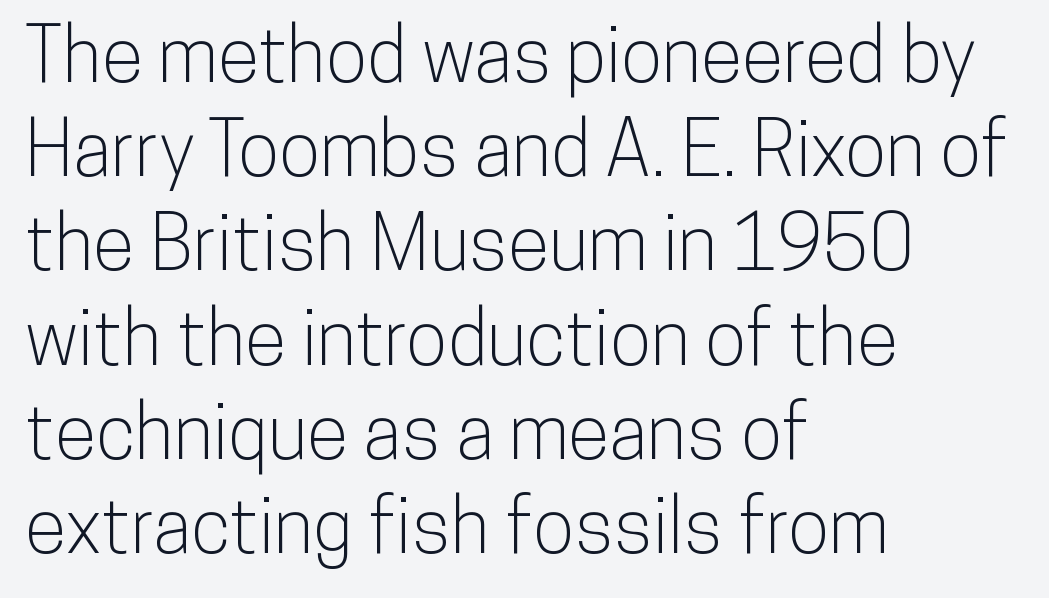
{"serif": "no", "italic": "no", "width": "condensed", "stroke_contrast": "low", "x_height": "medium", "monospaced": "no", "underline": "no", "align": "left", "line_spacing_ratio": 1.24, "letter_spacing": "normal", "letter_spacing_em": 0.0, "glyph_px": 76}
